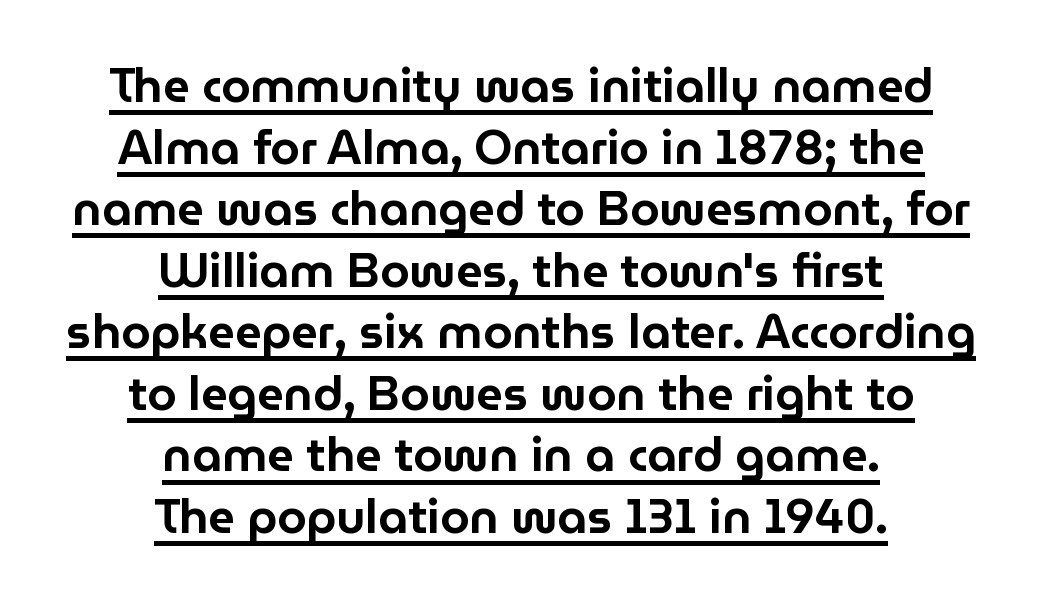
{"serif": "no", "italic": "no", "width": "normal", "stroke_contrast": "low", "x_height": "medium", "monospaced": "no", "underline": "yes", "align": "center", "line_spacing": "normal", "line_spacing_ratio": 1.31, "letter_spacing": "normal", "letter_spacing_em": 0.0, "glyph_px": 47}
